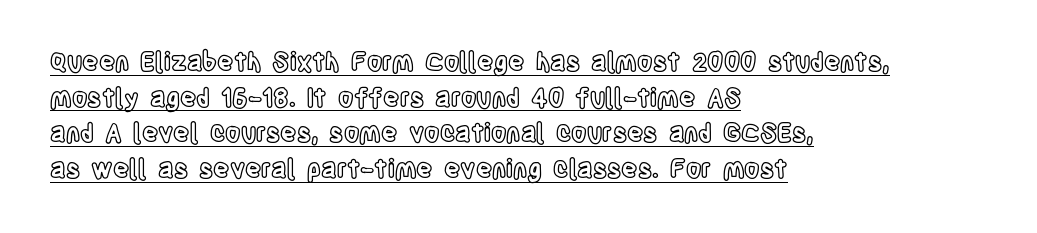
Q: Is the text italic (slanted)? A: No, it is upright.
Q: Is the text underlined? A: Yes.
Q: How is the paragraph aligned? A: Left-aligned.
Q: Is the spacing between letters normal or unusually wide? A: Normal.
Q: Is the spacing between lines tight, normal or loose? A: Normal.
